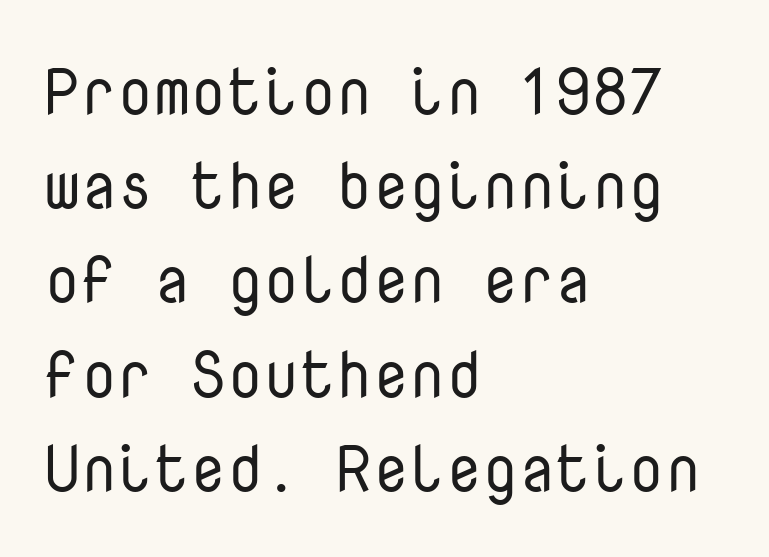
The image shows 65 px regular-weight sans-serif type, upright, monospaced; set left-aligned, normal line spacing (1.45x), normal letter spacing, not underlined; low stroke contrast and a medium x-height.
